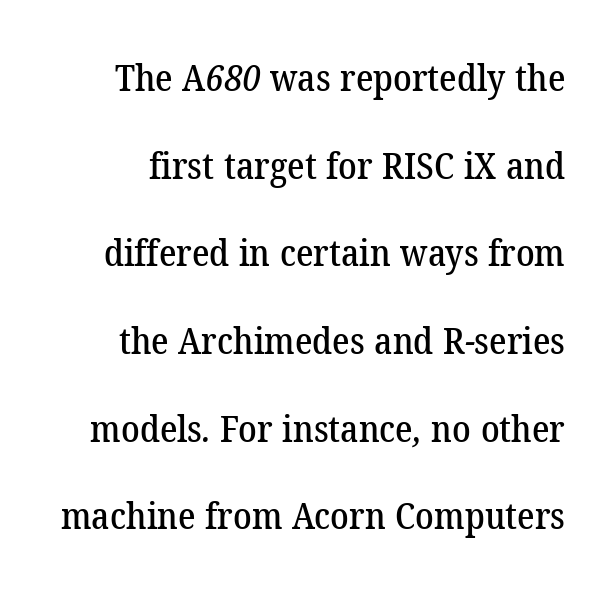
The face used here is rendered with its standard letterfit. The rendering shows small feet on the letterforms — a serif design. Descenders are the only things crossing below the line. The letters advance in unequal steps, a hallmark of proportional type.
